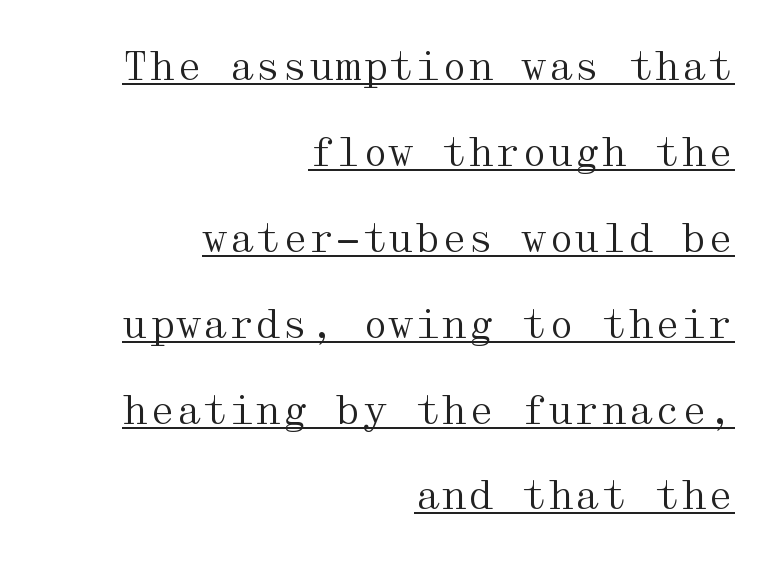
The typography opts for an upright posture over an oblique one. Each word holds together tightly as a unit, with standard inter-letter gaps. A serif font was chosen for this passage. The passage is arranged like a letterhead date or caption credit — flush right. Emphasis is given by a line drawn under the lettering.
